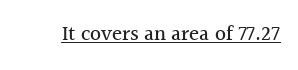
{"italic": "no", "underline": "yes", "letter_spacing": "normal", "letter_spacing_em": 0.0, "glyph_px": 21}
